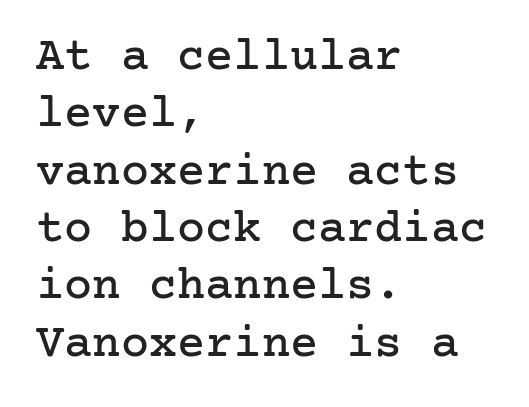
The image shows 47 px serif type, upright; set left-aligned, line spacing 1.22x, normal letter spacing, not underlined; low stroke contrast and a medium x-height.
